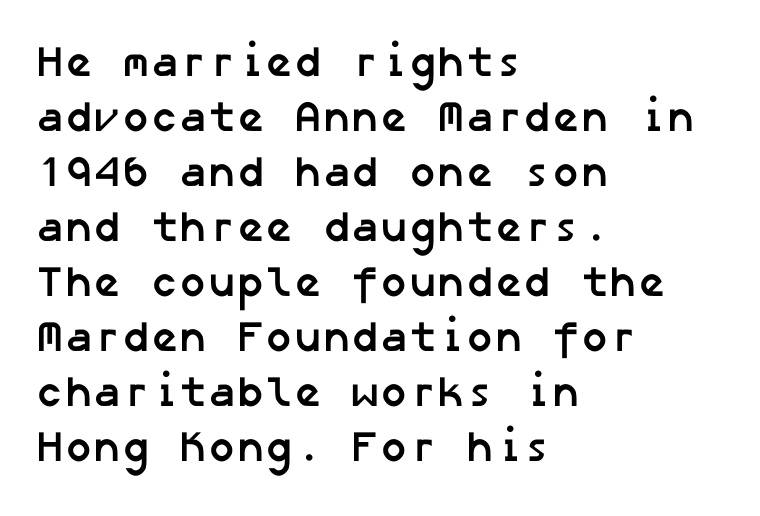
Is the type bold? Yes — the strokes are clearly thick and heavy. Normally led — the rows are evenly, conventionally spaced. The gap between lines stays unmarked. Stroke terminals: plain, sans-serif. Tracking here is standard; glyphs follow each other at the usual distance.
